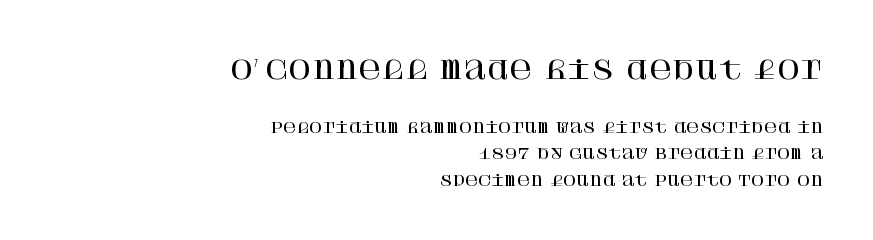
{"italic": "no", "underline": "no", "align": "right", "line_spacing_ratio": 1.88, "letter_spacing": "normal", "letter_spacing_em": 0.0, "larger_block": "first", "size_ratio": 1.79, "glyph_px": 25}
